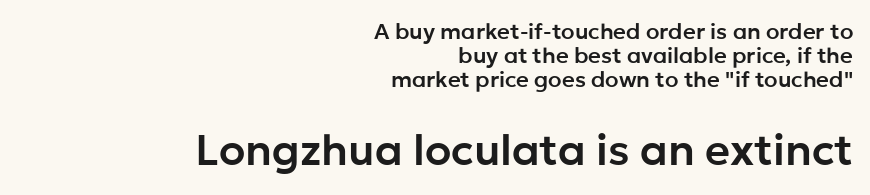
Q: Is the text italic (slanted)? A: No, it is upright.
Q: Is the typeface a serif or a sans-serif typeface? A: Sans-serif.
Q: Is the text underlined? A: No.
Q: How is the paragraph aligned? A: Right-aligned.
Q: Is the spacing between letters normal or unusually wide? A: Normal.
Q: Is the spacing between lines tight, normal or loose? A: Tight.
Q: Which block of text is set in a larger size, the first (top) or the second (bottom)? A: The second (bottom) one.
Q: Width (condensed, normal, or wide)? A: Normal.
Q: Stroke contrast? A: Low.
Q: x-height? A: Medium.
Q: Monospaced? A: No.
